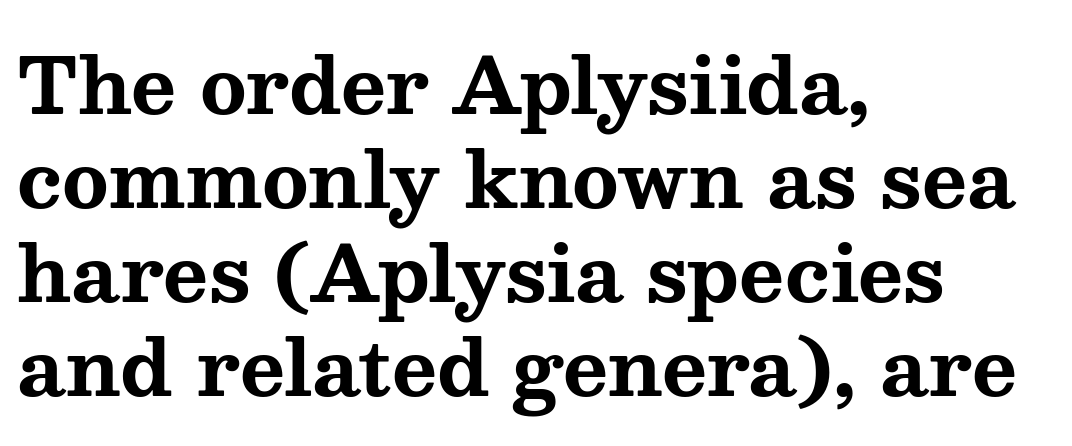
Q: Is the text bold? A: Yes.
Q: Is the text italic (slanted)? A: No, it is upright.
Q: Is the typeface a serif or a sans-serif typeface? A: Serif.
Q: Is the text underlined? A: No.
Q: How is the paragraph aligned? A: Left-aligned.
Q: Is the spacing between letters normal or unusually wide? A: Normal.
Q: Width (condensed, normal, or wide)? A: Wide.
Q: Stroke contrast? A: Medium.
Q: x-height? A: Medium.
Q: Monospaced? A: No.
